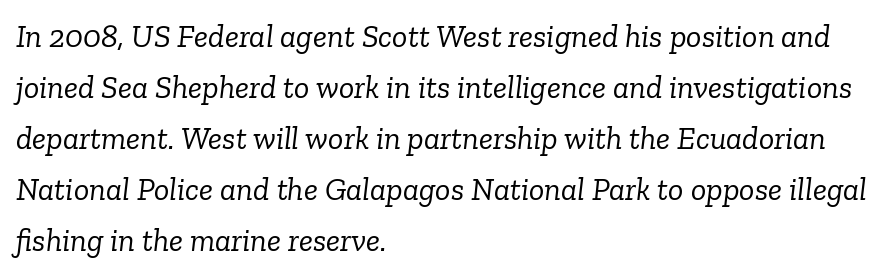
The image shows 32 px light serif type, italic (leaning right); set left-aligned, normal line spacing (1.59x), normal letter spacing, not underlined; low stroke contrast and a medium x-height.
